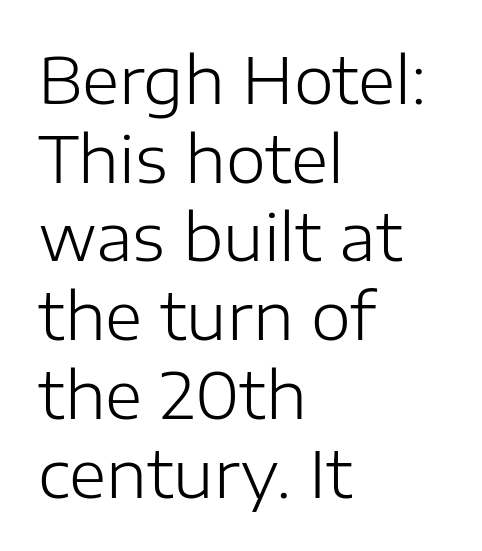
Q: Is the text bold? A: No.
Q: Is the text italic (slanted)? A: No, it is upright.
Q: Is the typeface a serif or a sans-serif typeface? A: Sans-serif.
Q: Is the text underlined? A: No.
Q: How is the paragraph aligned? A: Left-aligned.
Q: Is the spacing between letters normal or unusually wide? A: Normal.
Q: Width (condensed, normal, or wide)? A: Normal.
Q: Stroke contrast? A: Low.
Q: x-height? A: Medium.
Q: Monospaced? A: No.
